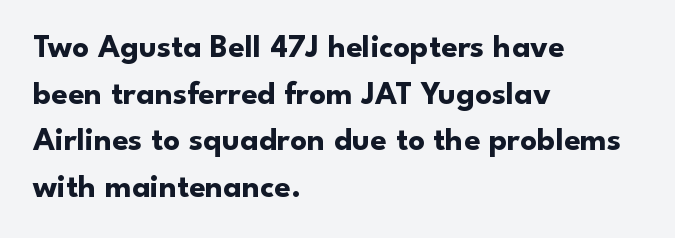
Q: Is the text bold? A: Yes.
Q: Is the text italic (slanted)? A: No, it is upright.
Q: Is the typeface a serif or a sans-serif typeface? A: Sans-serif.
Q: Is the text underlined? A: No.
Q: How is the paragraph aligned? A: Left-aligned.
Q: Is the spacing between letters normal or unusually wide? A: Normal.
Q: Is the spacing between lines tight, normal or loose? A: Normal.
Q: Width (condensed, normal, or wide)? A: Normal.
Q: Stroke contrast? A: Low.
Q: x-height? A: Small.
Q: Monospaced? A: No.
